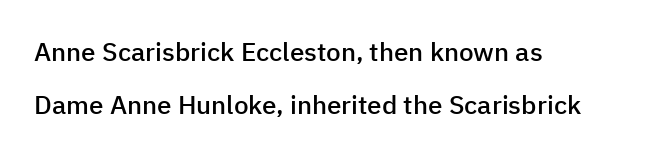
{"italic": "no", "bold": "semi", "underline": "no", "align": "left", "line_spacing": "loose", "line_spacing_ratio": 2.02, "letter_spacing": "normal", "letter_spacing_em": 0.0, "glyph_px": 26}
